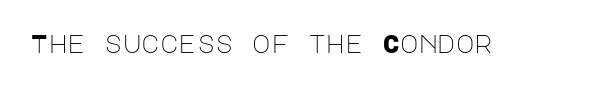
The rendering keeps characters at their native spacing. The font sits on the lighter half of the weight spectrum, regular included. Quick note: underline off. Is there any slant? The stems are plumb.
